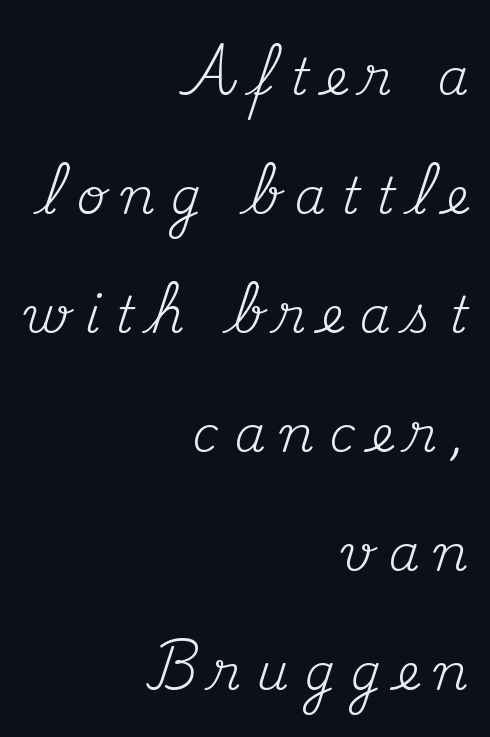
Q: Is the text bold? A: No.
Q: Is the text italic (slanted)? A: Yes.
Q: Is the typeface a serif or a sans-serif typeface? A: Serif.
Q: Is the text underlined? A: No.
Q: How is the paragraph aligned? A: Right-aligned.
Q: Is the spacing between letters normal or unusually wide? A: Unusually wide.
Q: Is the spacing between lines tight, normal or loose? A: Loose.
Q: Width (condensed, normal, or wide)? A: Normal.
Q: Stroke contrast? A: Medium.
Q: x-height? A: Small.
Q: Monospaced? A: No.
